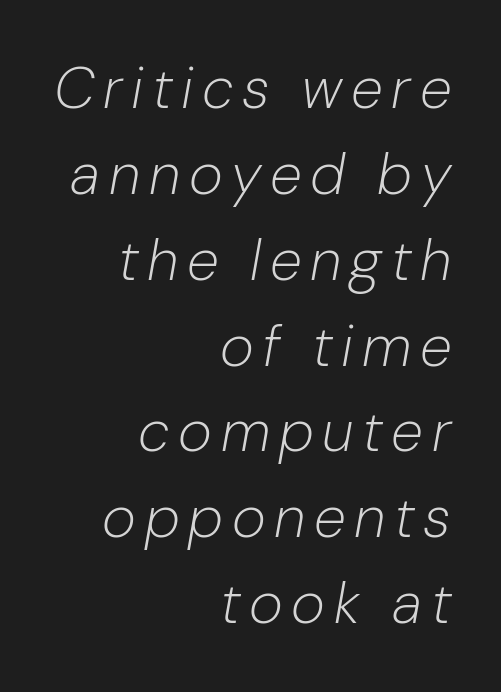
{"italic": "yes", "lean": "right", "slant_degrees": 10, "bold": "no", "weight": "light", "width": "normal", "stroke_contrast": "low", "x_height": "medium", "monospaced": "no", "underline": "no", "align": "right", "line_spacing": "normal", "line_spacing_ratio": 1.48, "glyph_px": 58}
